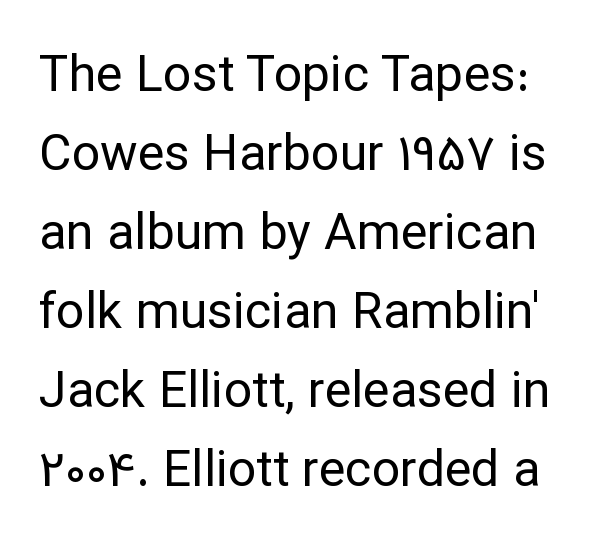
Only glyphs here, with clear space below each row. Stems here are at most as thick as an everyday book face. Spacing verdict: proportional, widths tailored to each character. A typesetter would call this zero additional tracking.
